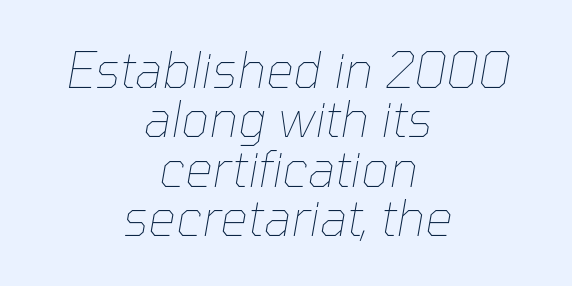
{"italic": "yes", "lean": "right", "slant_degrees": 10, "bold": "no", "weight": "thin", "width": "normal", "stroke_contrast": "low", "x_height": "medium", "monospaced": "no", "underline": "no", "align": "center", "line_spacing": "tight", "line_spacing_ratio": 1.01, "letter_spacing": "normal", "letter_spacing_em": 0.0, "glyph_px": 49}
